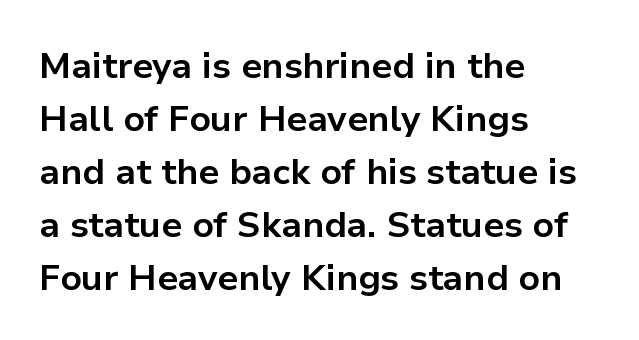
The image shows 36 px bold sans-serif type, upright; set left-aligned, normal line spacing (1.47x), normal letter spacing, not underlined; low stroke contrast and a medium x-height.
